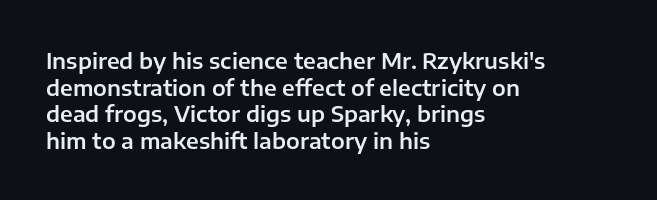
A student would call this left alignment; a typographer would say flush left, rag right. Nobody touched the tracking dial on this one. Tall strokes in this sample are plumb rather than angled. Descenders are the only things crossing below the line.
